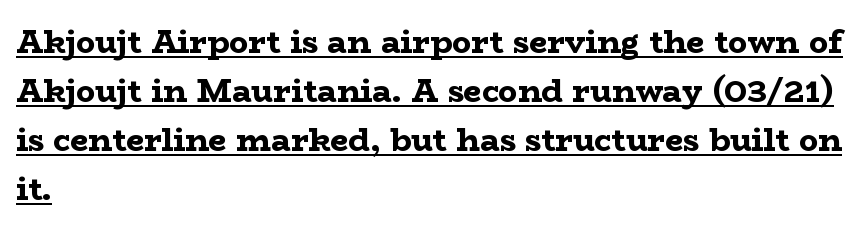
Q: Is the text bold? A: Yes.
Q: Is the text italic (slanted)? A: No, it is upright.
Q: Is the typeface a serif or a sans-serif typeface? A: Serif.
Q: Is the text underlined? A: Yes.
Q: How is the paragraph aligned? A: Left-aligned.
Q: Is the spacing between letters normal or unusually wide? A: Normal.
Q: Is the spacing between lines tight, normal or loose? A: Normal.
Q: Width (condensed, normal, or wide)? A: Wide.
Q: Stroke contrast? A: Low.
Q: x-height? A: Medium.
Q: Monospaced? A: No.
